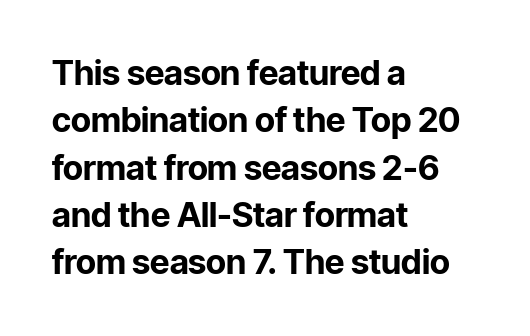
The image shows 34 px bold sans-serif type, upright; set left-aligned, normal line spacing (1.39x), normal letter spacing, not underlined; low stroke contrast and a medium x-height.
